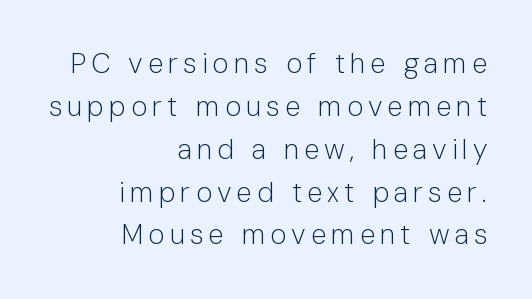
{"serif": "no", "italic": "no", "bold": "no", "weight": "light", "width": "normal", "stroke_contrast": "low", "x_height": "medium", "monospaced": "no", "underline": "no", "align": "right", "line_spacing": "normal", "line_spacing_ratio": 1.53, "glyph_px": 28}
